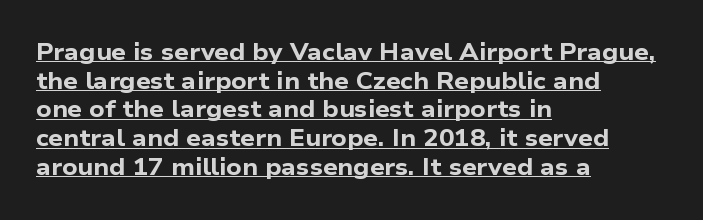
Standard letterfit; no display-style spreading of the glyphs. Visually the block forms a straight wall on the left and a jagged coastline on the right. Students, this is bold: see how much ink each stroke carries. The glyphs are accompanied by a horizontal stroke just below them. This sample keeps an unexceptional amount of space between lines.
